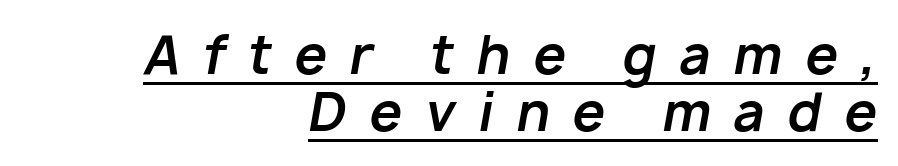
The image shows 52 px bold type, italic (leaning right); set right-aligned, tight line spacing (1.09x), unusually wide letter spacing (+0.44 em), underlined; low stroke contrast and a medium x-height.
